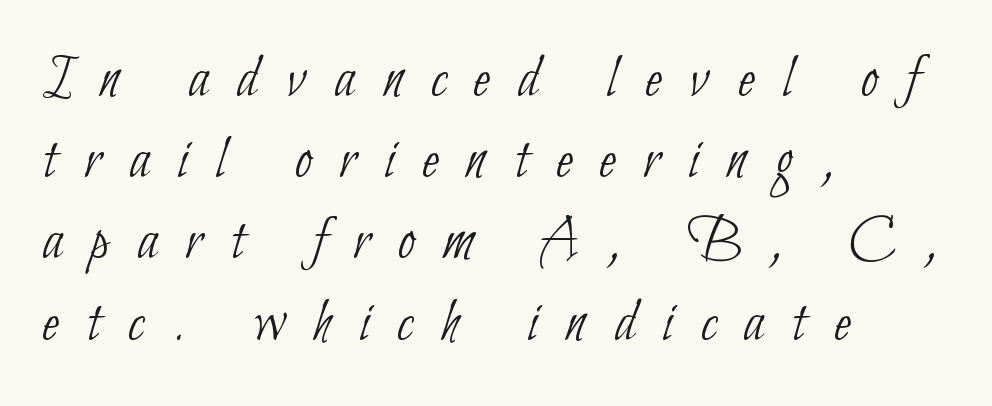
The tracking reads as deliberately expanded to a designer's eye. The typeface chosen for these lines omits serifs. Character widths vary here, with narrow letters taking less room than wide ones. The baseline area is clear.
